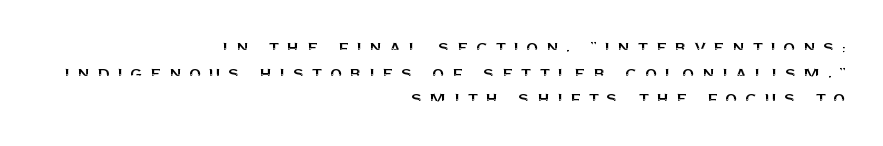
Q: Is the text italic (slanted)? A: No, it is upright.
Q: Is the text underlined? A: No.
Q: How is the paragraph aligned? A: Right-aligned.
Q: Is the spacing between letters normal or unusually wide? A: Unusually wide.
Q: Is the spacing between lines tight, normal or loose? A: Normal.
